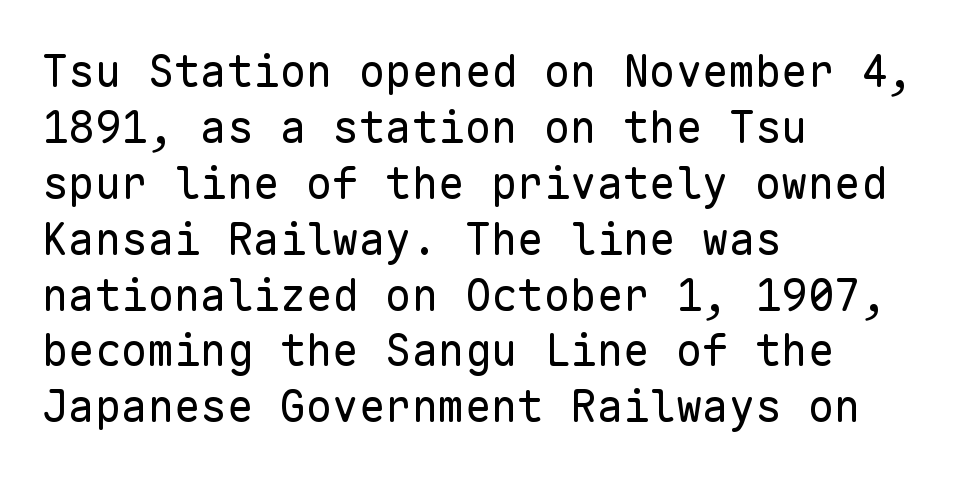
The image shows 44 px regular-weight sans-serif type, upright, monospaced; set left-aligned, normal line spacing (1.27x), normal letter spacing, not underlined; low stroke contrast and a medium x-height.
